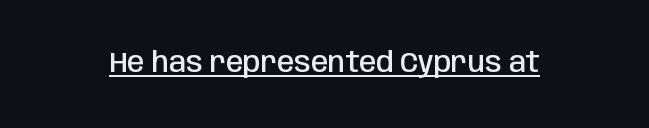
The image shows 28 px semibold, condensed sans-serif type, upright; set normal letter spacing, underlined; low stroke contrast and a large x-height.
